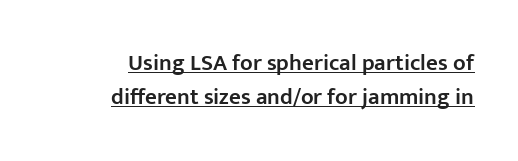
Underlining? Definitely there. The sample has been set in demibold, a notch under bold. The rendering uses a moderate line-height, typical for paragraphs. Each line ends at the same right margin while the left side varies. Each word holds together tightly as a unit, with standard inter-letter gaps.
